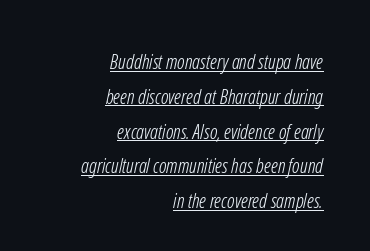
Q: Is the text bold? A: No.
Q: Is the text underlined? A: Yes.
Q: How is the paragraph aligned? A: Right-aligned.
Q: Is the spacing between letters normal or unusually wide? A: Normal.
